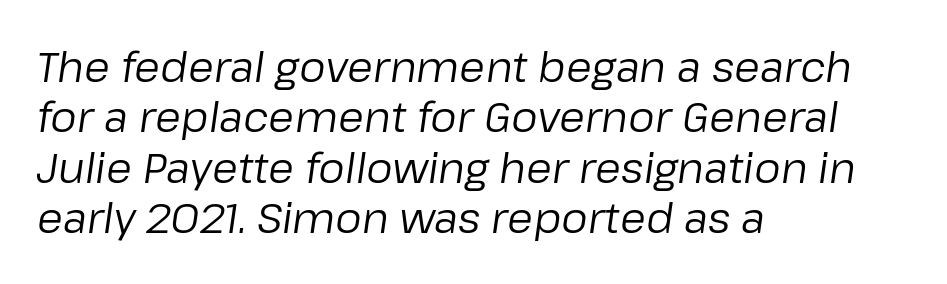
{"italic": "yes", "lean": "right", "slant_degrees": 8, "bold": "no", "weight": "regular", "width": "normal", "stroke_contrast": "low", "x_height": "medium", "monospaced": "no", "underline": "no", "align": "left", "line_spacing_ratio": 1.2, "letter_spacing": "normal", "letter_spacing_em": 0.0, "glyph_px": 42}
